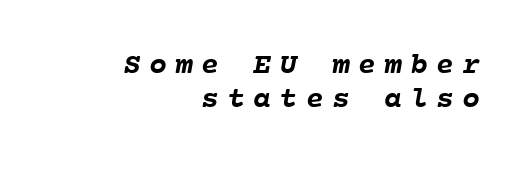
{"bold": "yes", "weight": "semibold", "width": "normal", "stroke_contrast": "low", "x_height": "medium", "monospaced": "yes", "underline": "no", "align": "right", "line_spacing": "tight", "line_spacing_ratio": 1.12, "letter_spacing": "wide", "letter_spacing_em": 0.27, "glyph_px": 30}
